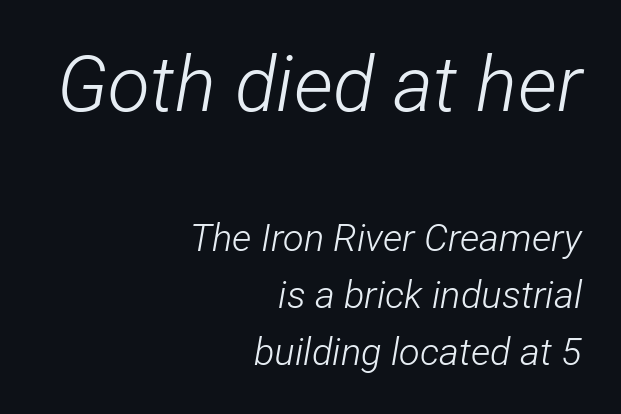
{"italic": "yes", "lean": "right", "slant_degrees": 12, "bold": "no", "weight": "light", "width": "condensed", "stroke_contrast": "low", "x_height": "medium", "monospaced": "no", "underline": "no", "align": "right", "line_spacing": "normal", "line_spacing_ratio": 1.49, "letter_spacing": "normal", "letter_spacing_em": 0.0, "larger_block": "first", "size_ratio": 2.03, "glyph_px": 77}
